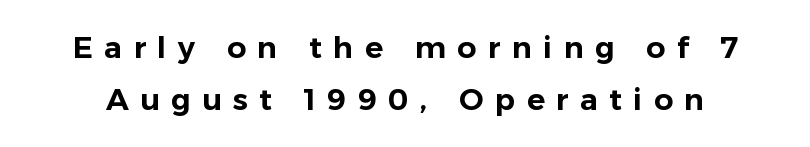
{"serif": "no", "italic": "no", "width": "normal", "stroke_contrast": "low", "x_height": "medium", "monospaced": "no", "underline": "no", "line_spacing_ratio": 1.75, "letter_spacing": "wide", "letter_spacing_em": 0.38, "glyph_px": 30}
